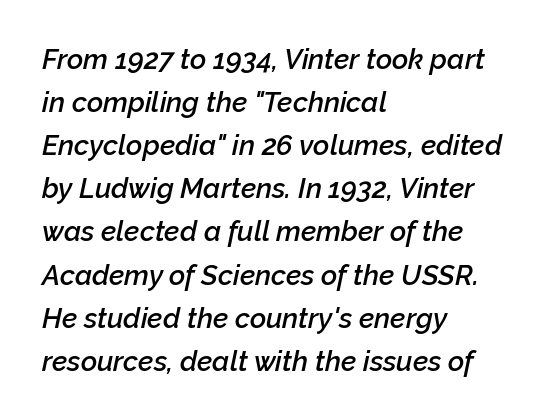
Type without underlining. Leading: standard. The rendering uses natural spacing where letterforms have individual widths. Compared with ordinary roman type, these characters are visibly tilted. Visually the block forms a straight wall on the left and a jagged coastline on the right. Here the glyphs are tracked normally, forming tight word shapes.
